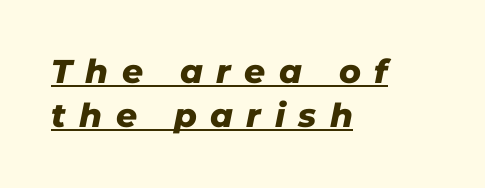
Line starts are locked; line ends wander. Italic: yes, the glyphs are oblique. Loose tracking; the words dissolve into strings of separated letters. Caption: lettering with a line underneath. Is this a fixed-width face? No — the glyphs have proportional, varying widths. Baseline-to-baseline distance is the conventional proportion of letter height.
